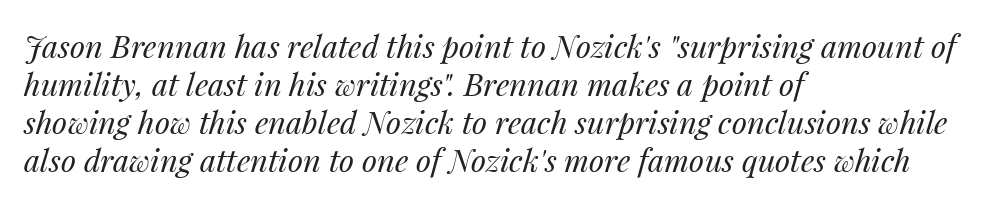
{"italic": "yes", "lean": "right", "slant_degrees": 14, "bold": "no", "weight": "regular", "width": "normal", "stroke_contrast": "medium", "x_height": "medium", "monospaced": "no", "underline": "no", "align": "left", "line_spacing_ratio": 1.23, "letter_spacing": "normal", "letter_spacing_em": 0.0, "glyph_px": 31}
